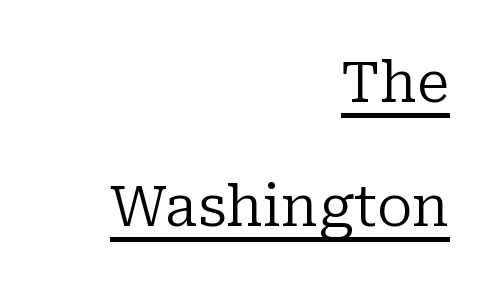
The passage shown stacks its lines with a broad gap. The rendering anchors every line to the right-hand side. How are the letters spaced? Ordinarily, with no added tracking. This is not heavy type; no bold has been used. Stroke terminals: seriffed. Proportional: the letters do not fall into vertical columns.
